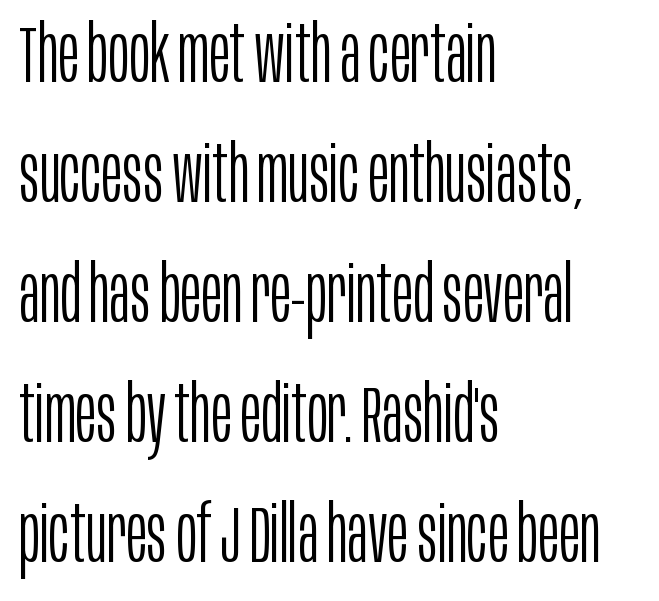
The image shows 79 px light, condensed sans-serif type, upright; set left-aligned, normal line spacing (1.52x), normal letter spacing, not underlined; low stroke contrast and a large x-height.
